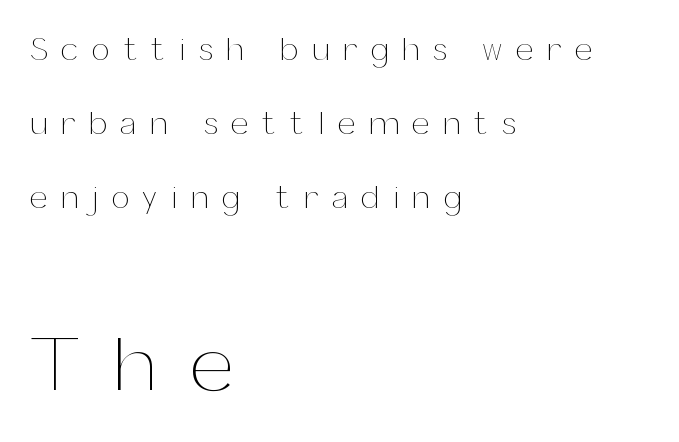
{"italic": "no", "bold": "no", "weight": "thin", "width": "normal", "stroke_contrast": "medium", "x_height": "medium", "monospaced": "no", "underline": "no", "align": "left", "line_spacing": "loose", "line_spacing_ratio": 2.32, "letter_spacing": "wide", "letter_spacing_em": 0.44, "larger_block": "second", "size_ratio": 2.47, "glyph_px": 79}
